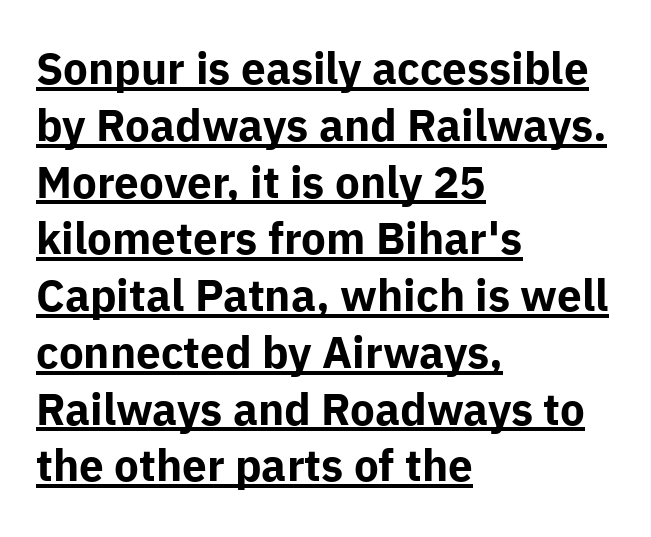
{"serif": "no", "italic": "no", "bold": "yes", "weight": "bold", "width": "normal", "stroke_contrast": "low", "x_height": "medium", "monospaced": "no", "underline": "yes", "align": "left", "line_spacing": "normal", "line_spacing_ratio": 1.29, "letter_spacing": "normal", "letter_spacing_em": 0.0, "glyph_px": 44}
